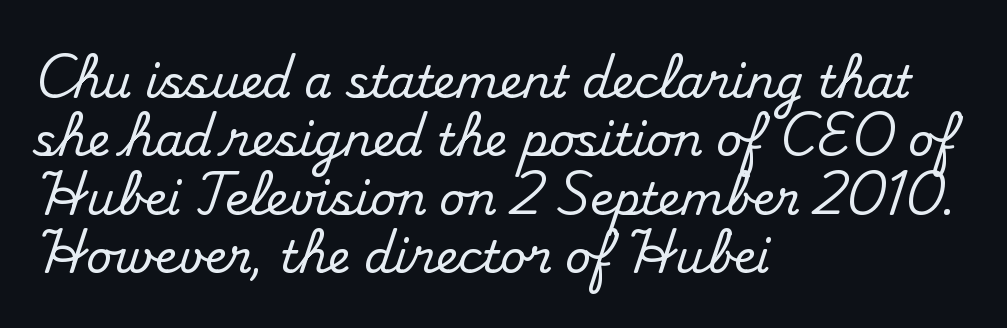
{"serif": "yes", "width": "normal", "stroke_contrast": "medium", "x_height": "small", "monospaced": "no", "underline": "no", "align": "left", "line_spacing": "normal", "line_spacing_ratio": 1.3, "letter_spacing": "normal", "letter_spacing_em": 0.0, "glyph_px": 45}
